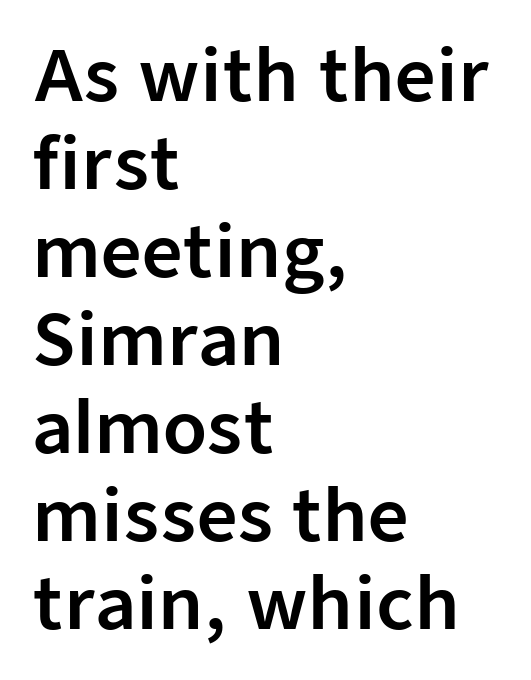
The letterforms sit shoulder to shoulder at normal distance. Posture: vertical. The passage is arranged the way most books set body copy — flush left. You could not count columns in this text — the font is proportionally spaced. Check under the words: just untouched page.
